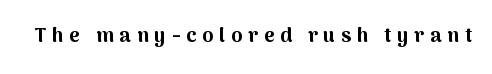
The image shows 20 px bold type, upright; set unusually wide letter spacing (+0.3 em), not underlined.
